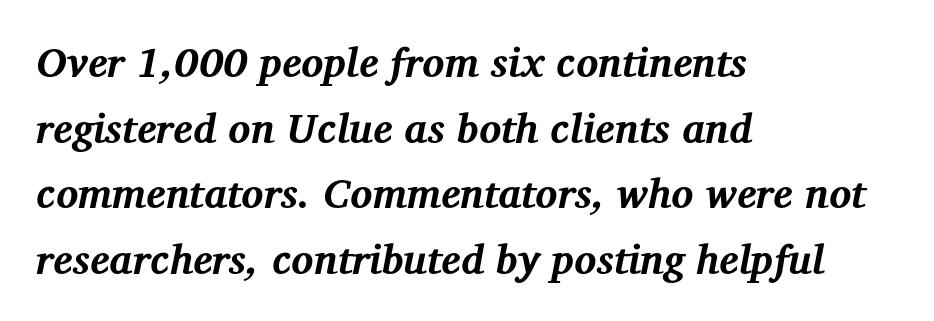
Q: Is the text bold? A: Yes.
Q: Is the text italic (slanted)? A: Yes, it leans right by about 12 degrees.
Q: Is the typeface a serif or a sans-serif typeface? A: Serif.
Q: Is the text underlined? A: No.
Q: How is the paragraph aligned? A: Left-aligned.
Q: Is the spacing between letters normal or unusually wide? A: Normal.
Q: Is the spacing between lines tight, normal or loose? A: Normal.
Q: Width (condensed, normal, or wide)? A: Normal.
Q: Stroke contrast? A: Medium.
Q: x-height? A: Medium.
Q: Monospaced? A: No.
